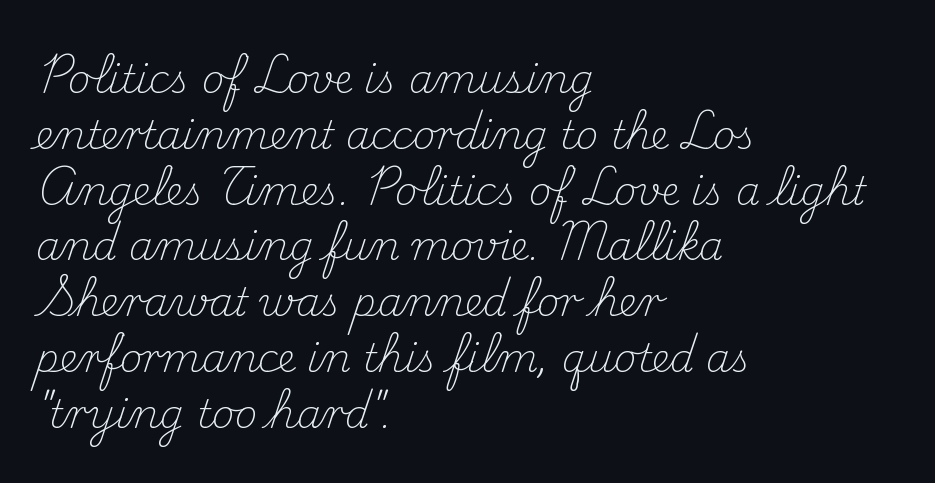
Q: Is the text bold? A: No.
Q: Is the text italic (slanted)? A: Yes.
Q: Is the typeface a serif or a sans-serif typeface? A: Serif.
Q: Is the text underlined? A: No.
Q: How is the paragraph aligned? A: Left-aligned.
Q: Is the spacing between letters normal or unusually wide? A: Normal.
Q: Is the spacing between lines tight, normal or loose? A: Normal.
Q: Width (condensed, normal, or wide)? A: Normal.
Q: Stroke contrast? A: Medium.
Q: x-height? A: Small.
Q: Monospaced? A: No.
